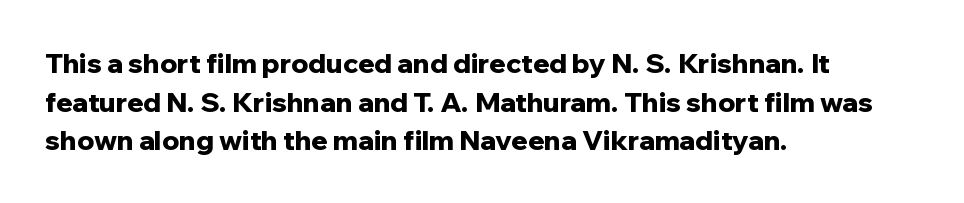
The glyphs are unaccompanied by any horizontal stroke below them. Alignment: flush left. Its strokes are broad and dark, the hallmark of bold type. Designer's note — italics off, roman on.
